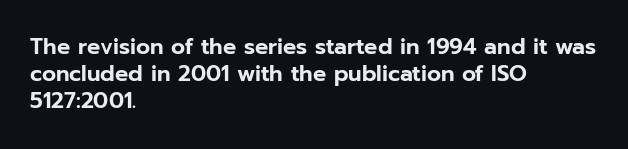
The image shows 22 px text type, upright; set left-aligned, line spacing 1.23x, normal letter spacing, not underlined.
